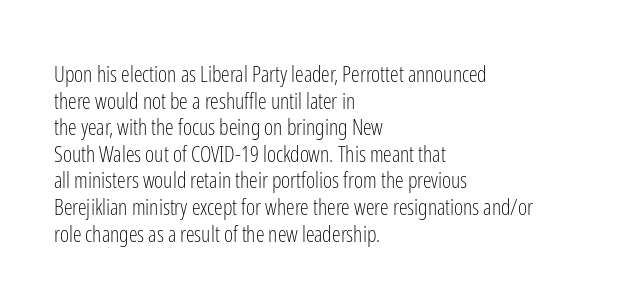
The image shows 22 px text type, upright; set left-aligned, line spacing 1.21x, normal letter spacing, not underlined.
